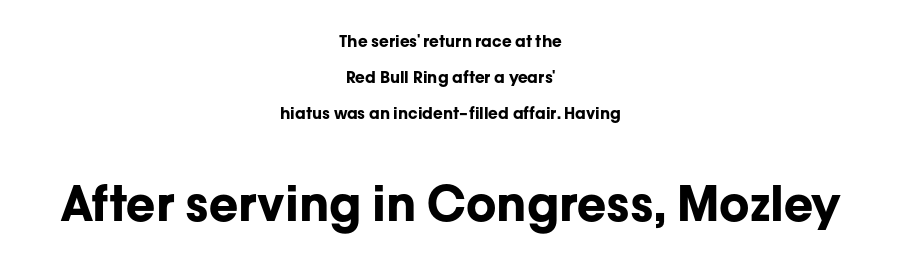
Q: Is the text bold? A: Yes.
Q: Is the text italic (slanted)? A: No, it is upright.
Q: Is the typeface a serif or a sans-serif typeface? A: Sans-serif.
Q: Is the text underlined? A: No.
Q: How is the paragraph aligned? A: Centered.
Q: Is the spacing between letters normal or unusually wide? A: Normal.
Q: Is the spacing between lines tight, normal or loose? A: Loose.
Q: Which block of text is set in a larger size, the first (top) or the second (bottom)? A: The second (bottom) one.
Q: Width (condensed, normal, or wide)? A: Normal.
Q: Stroke contrast? A: Low.
Q: x-height? A: Medium.
Q: Monospaced? A: No.
